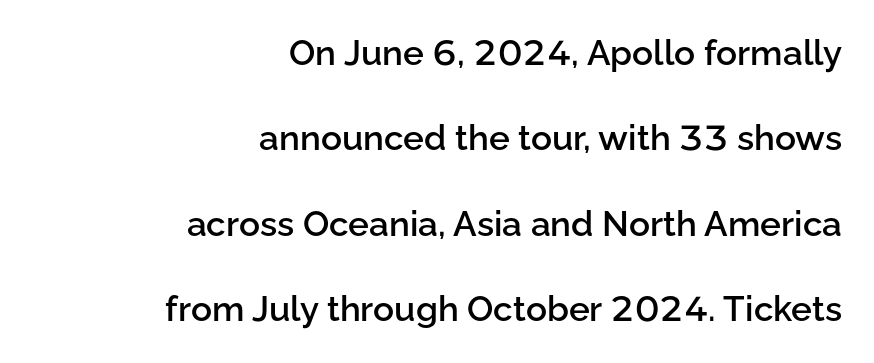
This is the in-between weight designers call semibold or demi. If you drew a ruler down the right edge, every line would touch it. Grotesque or geometric, the face here clearly has no serifs. Quick note: interline space is abundant. The strip under each line holds only bare page. Proportional: the letters do not fall into vertical columns.
